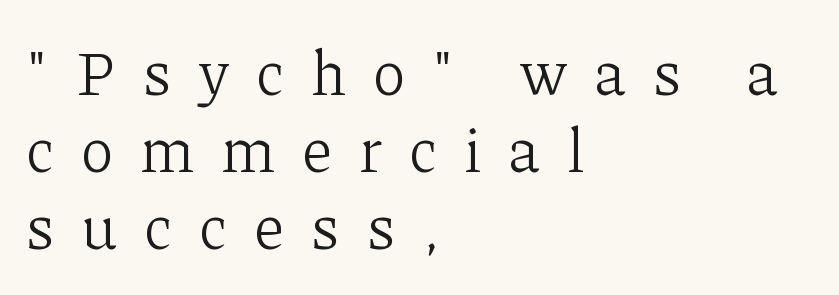
Q: Is the text bold? A: No.
Q: Is the text italic (slanted)? A: No, it is upright.
Q: Is the typeface a serif or a sans-serif typeface? A: Serif.
Q: Is the text underlined? A: No.
Q: How is the paragraph aligned? A: Left-aligned.
Q: Is the spacing between letters normal or unusually wide? A: Unusually wide.
Q: Width (condensed, normal, or wide)? A: Normal.
Q: Stroke contrast? A: Low.
Q: x-height? A: Medium.
Q: Monospaced? A: No.
